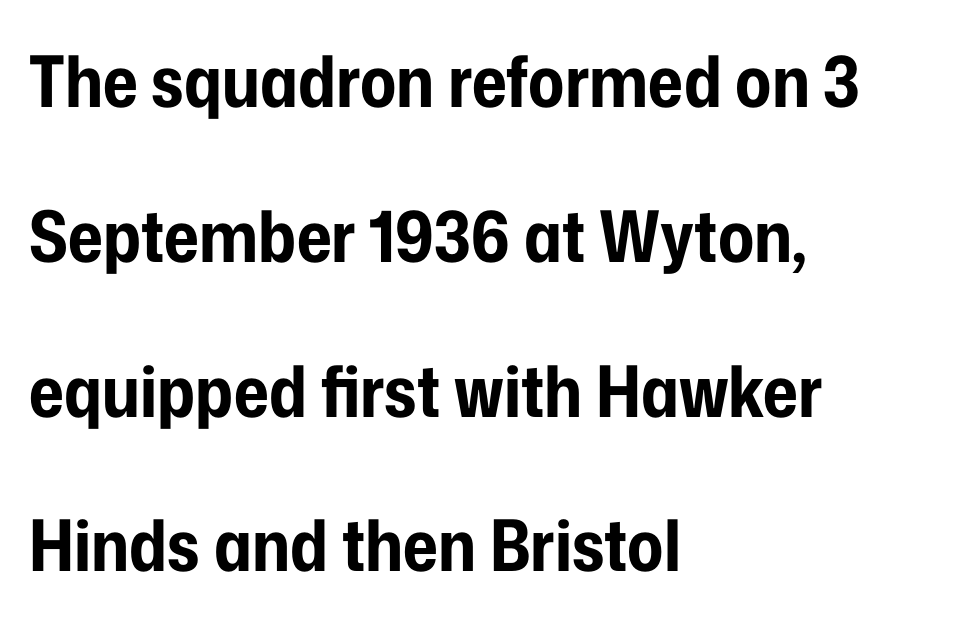
Compared with a centered layout, this one pins lines to the left instead. The typesetting leans heavy: a genuine bold. Leading is clearly above the norm, producing a sparse column. Words appear dense and cohesive because spacing is normal. Note the varied advance widths — an 'i' is clearly narrower than an 'm'.
